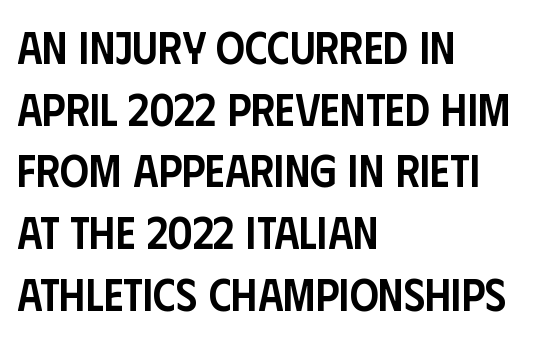
{"serif": "no", "italic": "no", "bold": "semi", "weight": "semibold", "width": "condensed", "stroke_contrast": "low", "x_height": "large", "monospaced": "no", "underline": "no", "align": "left", "line_spacing": "normal", "line_spacing_ratio": 1.37, "letter_spacing": "normal", "letter_spacing_em": 0.0, "glyph_px": 45}
